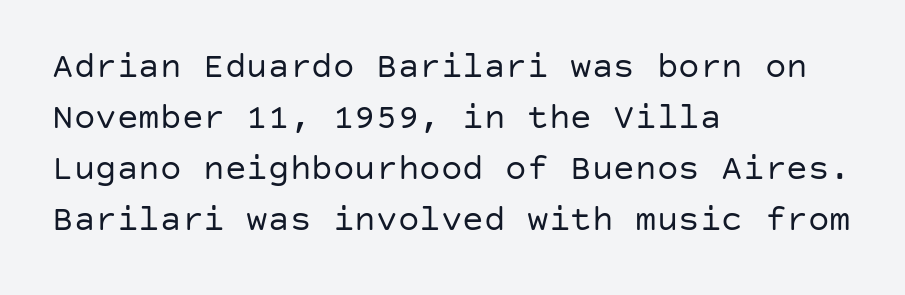
{"serif": "no", "italic": "no", "bold": "no", "weight": "regular", "width": "normal", "stroke_contrast": "low", "x_height": "large", "underline": "no", "align": "left", "line_spacing": "normal", "line_spacing_ratio": 1.42, "letter_spacing": "normal", "letter_spacing_em": 0.0, "glyph_px": 36}
